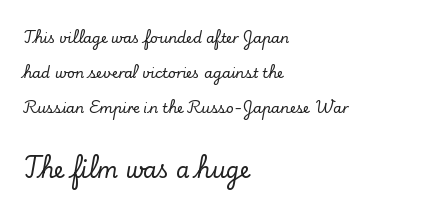
The image shows 22 px text type; set left-aligned, loose line spacing (2.5x), normal letter spacing, not underlined; the second (bottom) block is 1.57x larger.
